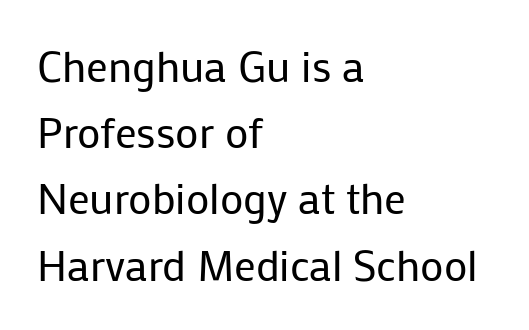
{"serif": "no", "italic": "no", "bold": "no", "weight": "regular", "width": "normal", "stroke_contrast": "low", "x_height": "medium", "monospaced": "no", "underline": "no", "align": "left", "line_spacing": "normal", "line_spacing_ratio": 1.54, "letter_spacing": "normal", "letter_spacing_em": 0.0, "glyph_px": 43}
